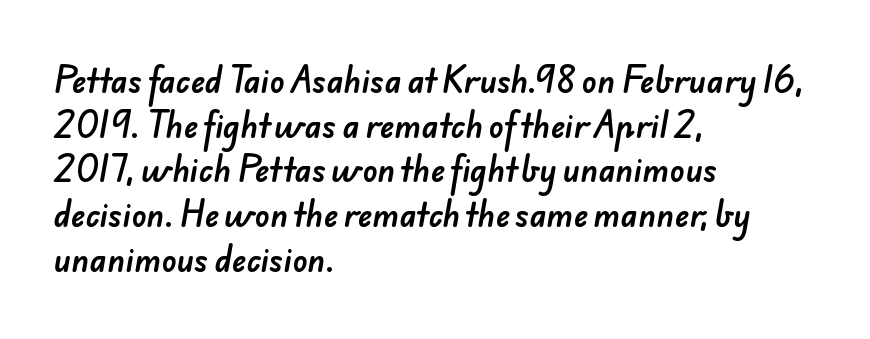
Q: Is the typeface a serif or a sans-serif typeface? A: Sans-serif.
Q: Is the text underlined? A: No.
Q: How is the paragraph aligned? A: Left-aligned.
Q: Is the spacing between letters normal or unusually wide? A: Normal.
Q: Is the spacing between lines tight, normal or loose? A: Normal.
Q: Width (condensed, normal, or wide)? A: Normal.
Q: Stroke contrast? A: Low.
Q: x-height? A: Small.
Q: Monospaced? A: No.
